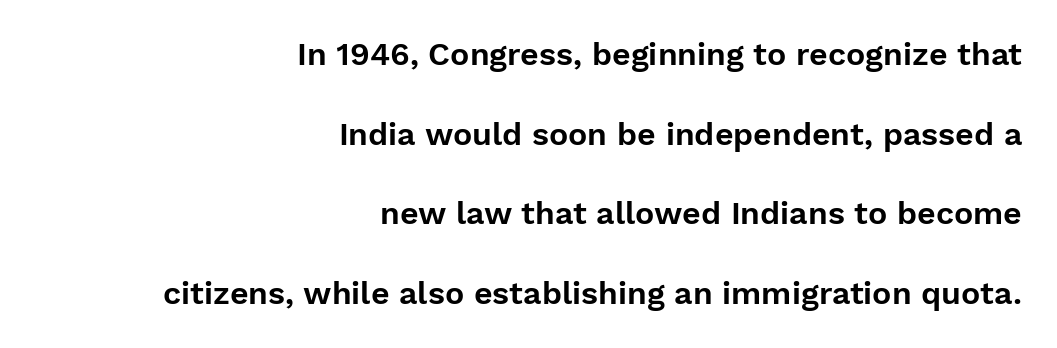
Baseline-to-baseline distance is far greater than the letter height. The letters sit at their default tracking, neither squeezed nor spread. Horizontally, the lines are justified to the trailing edge only. A sans-serif font was chosen for this passage. This is roman type, the default non-slanted kind.
